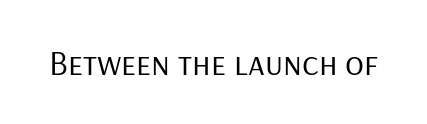
Default kerning and tracking; the words read as compact shapes. The typeface has the unassuming heft of standard copy or less. If you drew a line through each stem, it would be perfectly vertical. The rendering uses natural spacing where letterforms have individual widths.
